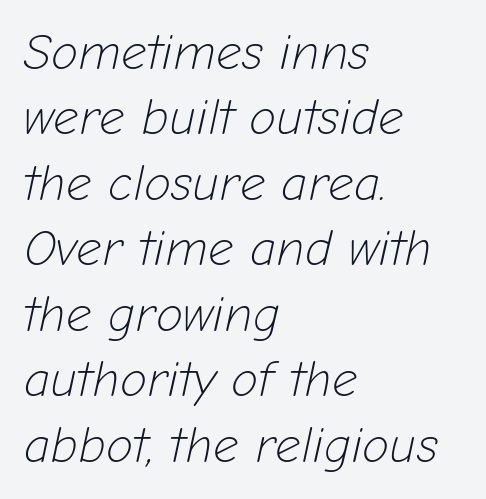
Q: Is the text bold? A: No.
Q: Is the text italic (slanted)? A: Yes, it leans right by about 12 degrees.
Q: Is the text underlined? A: No.
Q: How is the paragraph aligned? A: Left-aligned.
Q: Is the spacing between letters normal or unusually wide? A: Normal.
Q: Is the spacing between lines tight, normal or loose? A: Normal.
Q: Width (condensed, normal, or wide)? A: Normal.
Q: Stroke contrast? A: Low.
Q: x-height? A: Medium.
Q: Monospaced? A: No.
